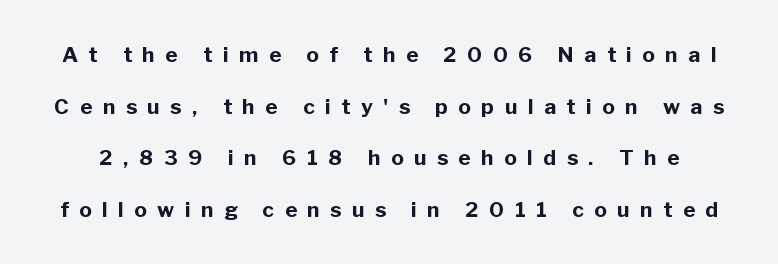
The image shows 21 px bold type, upright; set loose line spacing (2.46x), unusually wide letter spacing (+0.5 em), not underlined.
